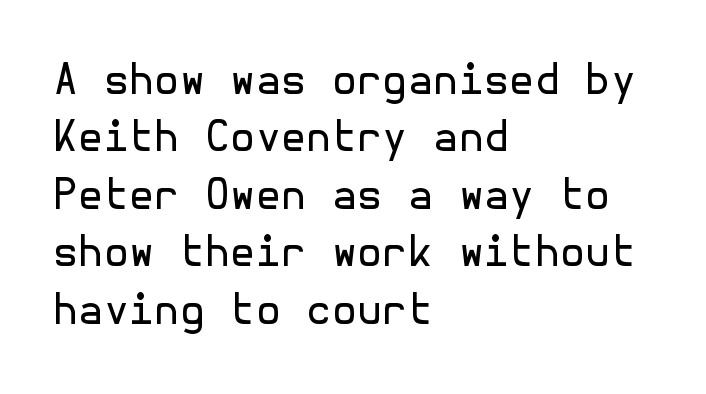
{"serif": "no", "italic": "no", "bold": "no", "weight": "regular", "width": "normal", "x_height": "medium", "underline": "no", "align": "left", "line_spacing": "normal", "line_spacing_ratio": 1.4, "letter_spacing": "normal", "letter_spacing_em": 0.0, "glyph_px": 41}
